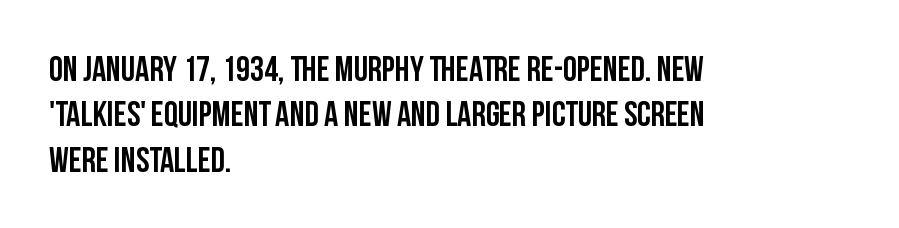
Q: Is the text bold? A: Yes.
Q: Is the text italic (slanted)? A: No, it is upright.
Q: Is the typeface a serif or a sans-serif typeface? A: Sans-serif.
Q: Is the text underlined? A: No.
Q: How is the paragraph aligned? A: Left-aligned.
Q: Is the spacing between letters normal or unusually wide? A: Normal.
Q: Is the spacing between lines tight, normal or loose? A: Normal.
Q: Width (condensed, normal, or wide)? A: Condensed.
Q: Stroke contrast? A: Low.
Q: x-height? A: Large.
Q: Monospaced? A: No.
